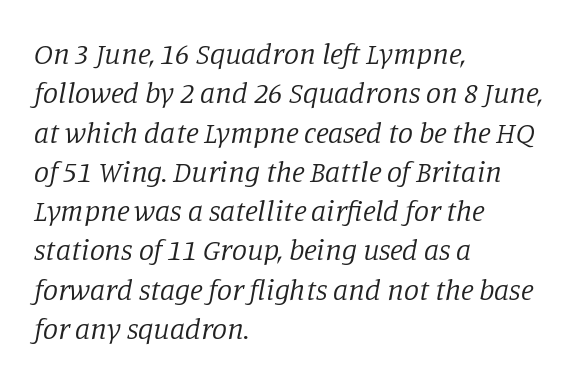
The image shows 30 px regular-weight serif type, italic (leaning right); set left-aligned, normal line spacing (1.31x), normal letter spacing, not underlined; low stroke contrast and a large x-height.
